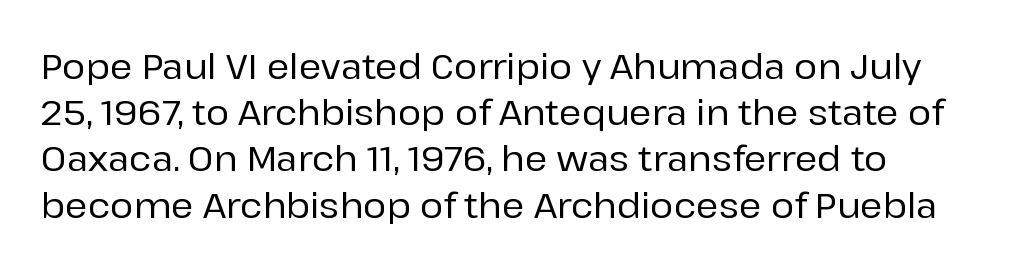
The image shows 35 px sans-serif type, upright; set normal line spacing (1.32x), normal letter spacing, not underlined; low stroke contrast and a medium x-height.
